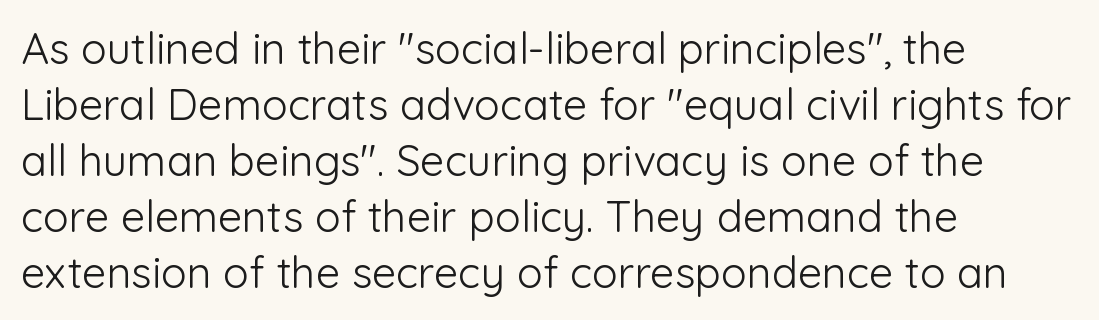
The image shows 43 px light sans-serif type, upright; set left-aligned, normal line spacing (1.3x), normal letter spacing, not underlined; low stroke contrast and a medium x-height.
